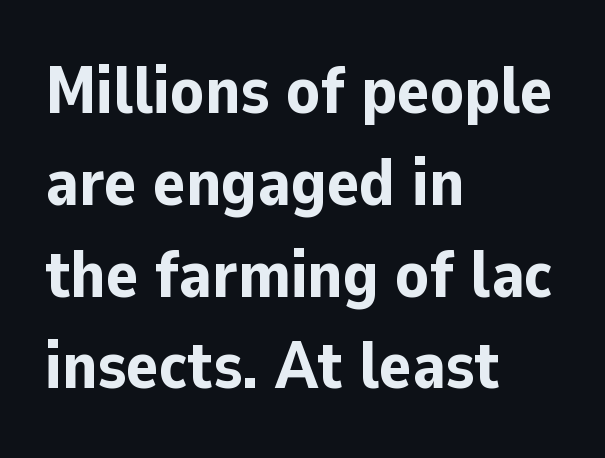
Q: Is the text bold? A: Yes.
Q: Is the text italic (slanted)? A: No, it is upright.
Q: Is the typeface a serif or a sans-serif typeface? A: Sans-serif.
Q: Is the text underlined? A: No.
Q: How is the paragraph aligned? A: Left-aligned.
Q: Is the spacing between letters normal or unusually wide? A: Normal.
Q: Is the spacing between lines tight, normal or loose? A: Normal.
Q: Width (condensed, normal, or wide)? A: Normal.
Q: Stroke contrast? A: Low.
Q: x-height? A: Medium.
Q: Monospaced? A: No.
